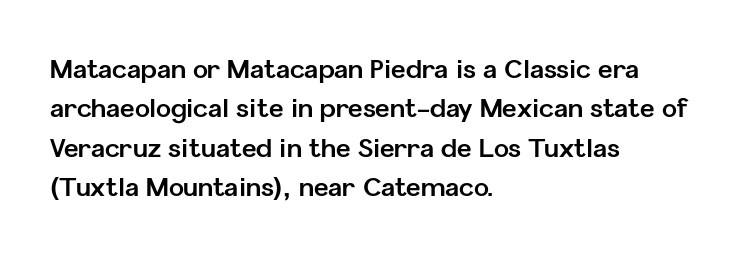
Evenly set lines give the paragraph a standard silhouette. Glance below the letters and you will spot only blank space. Typeset ragged right — the left edge is the straight one. This sample uses plain, unmodified letter spacing. Style check: upright. I'd describe the lettering as bold — thick and assertive.
